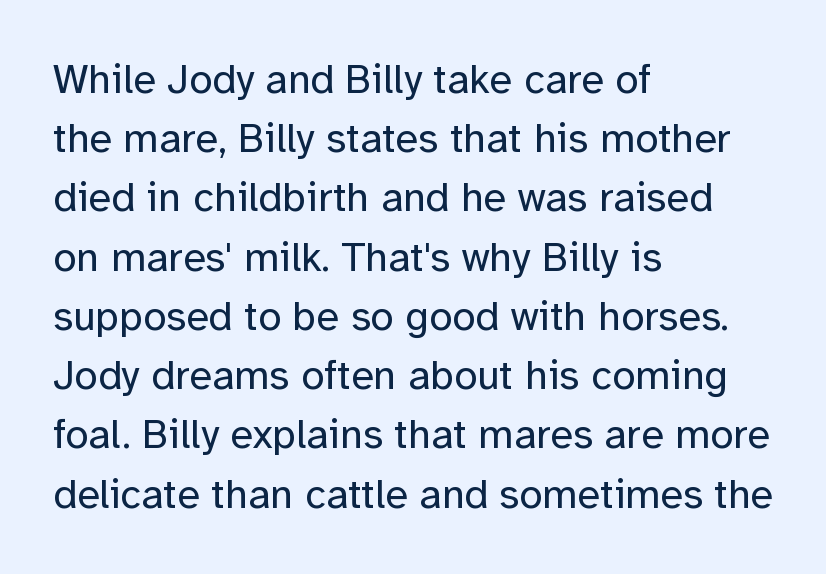
The image shows 42 px regular-weight sans-serif type, upright; set left-aligned, normal line spacing (1.41x), normal letter spacing, not underlined; low stroke contrast and a medium x-height.
